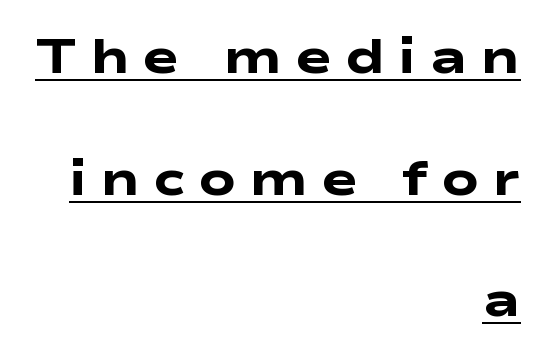
This rendering features underlined lettering. Honestly, the letter spacing is so wide it's the main thing you notice. This sample is right-justified, so line beginnings fall wherever the words allow. Type style note: lacks serifs. Looks like regular typesetting: each glyph gets only the width it needs. The block of text is sparse from top to bottom, with ample space between rows.
